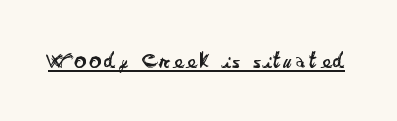
The image shows 23 px text type, upright; set underlined.
